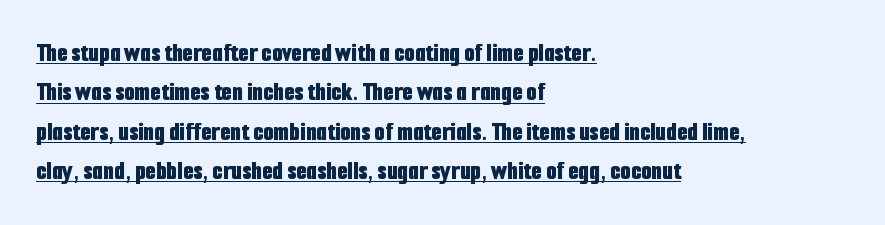
{"italic": "no", "bold": "yes", "underline": "yes", "align": "left", "line_spacing": "normal", "line_spacing_ratio": 1.46, "letter_spacing": "normal", "letter_spacing_em": 0.0, "glyph_px": 27}
